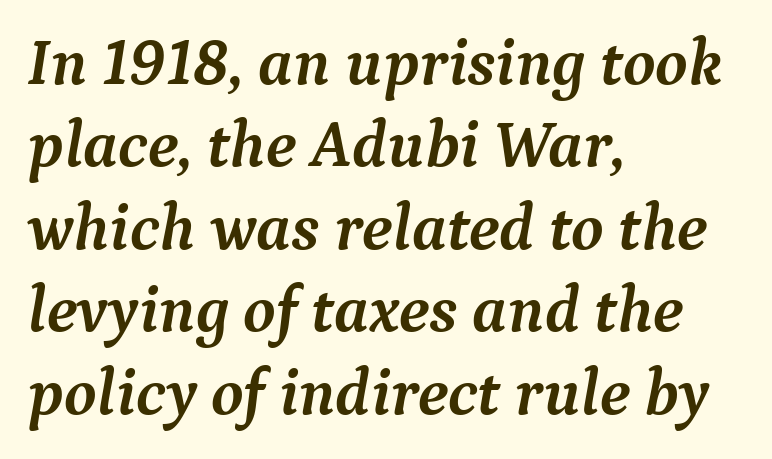
The image shows 66 px semibold serif type, italic (leaning right); set left-aligned, normal line spacing (1.25x), normal letter spacing, not underlined; medium stroke contrast and a medium x-height.
